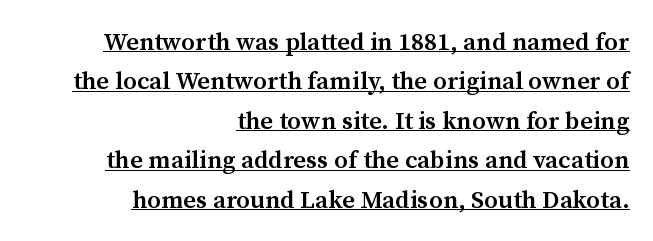
The image shows 25 px text type, upright; set right-aligned, normal line spacing (1.58x), normal letter spacing, underlined.
